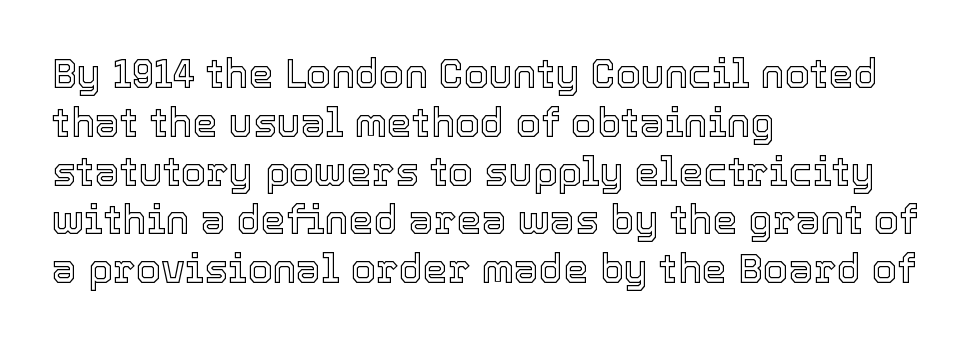
{"italic": "no", "width": "normal", "x_height": "medium", "monospaced": "no", "underline": "no", "align": "left", "line_spacing_ratio": 1.22, "letter_spacing": "normal", "letter_spacing_em": 0.0, "glyph_px": 40}
